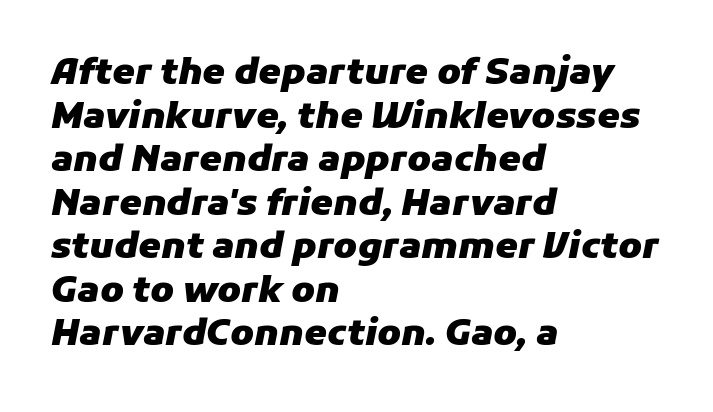
The image shows 36 px heavy type, italic (leaning right); set left-aligned, line spacing 1.21x, normal letter spacing, not underlined; low stroke contrast and a medium x-height.
